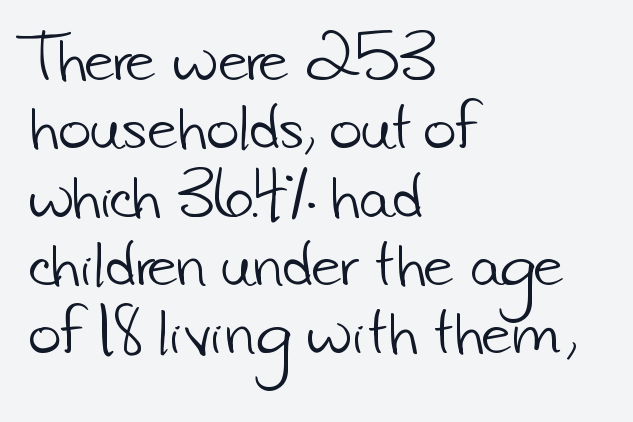
The image shows 56 px light sans-serif type; set left-aligned, line spacing 1.22x, normal letter spacing, not underlined; low stroke contrast and a small x-height.
